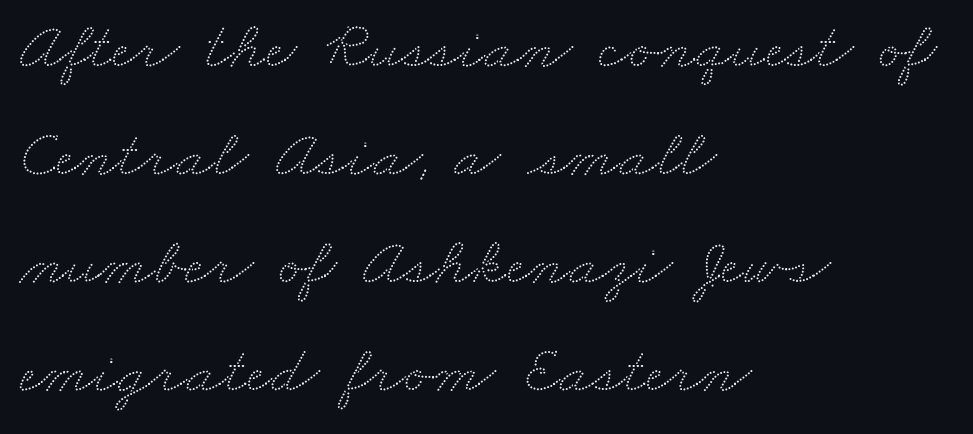
Q: Is the text underlined? A: No.
Q: How is the paragraph aligned? A: Left-aligned.
Q: Is the spacing between letters normal or unusually wide? A: Normal.
Q: Is the spacing between lines tight, normal or loose? A: Normal.
Q: Width (condensed, normal, or wide)? A: Wide.
Q: Stroke contrast? A: Low.
Q: x-height? A: Small.
Q: Monospaced? A: No.
